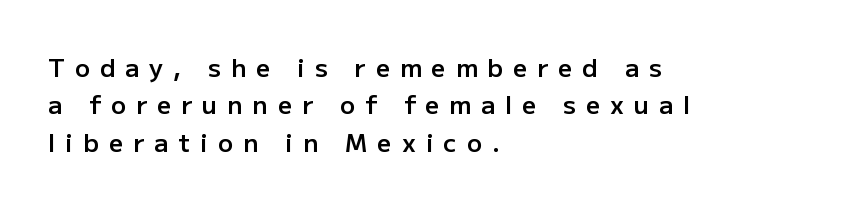
{"italic": "no", "bold": "semi", "underline": "no", "align": "left", "line_spacing": "normal", "line_spacing_ratio": 1.5, "letter_spacing": "wide", "letter_spacing_em": 0.4, "glyph_px": 25}
